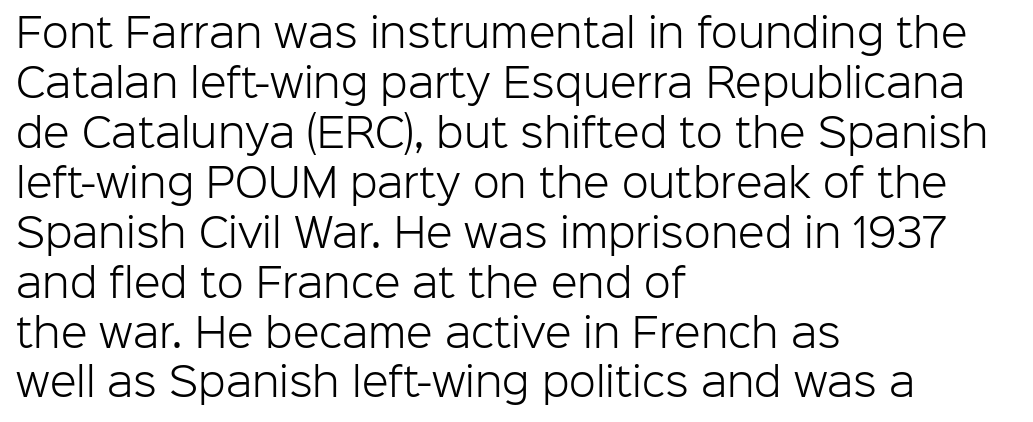
Q: Is the text bold? A: No.
Q: Is the text italic (slanted)? A: No, it is upright.
Q: Is the typeface a serif or a sans-serif typeface? A: Sans-serif.
Q: Is the text underlined? A: No.
Q: How is the paragraph aligned? A: Left-aligned.
Q: Is the spacing between letters normal or unusually wide? A: Normal.
Q: Is the spacing between lines tight, normal or loose? A: Normal.
Q: Width (condensed, normal, or wide)? A: Normal.
Q: Stroke contrast? A: Low.
Q: x-height? A: Medium.
Q: Monospaced? A: No.
